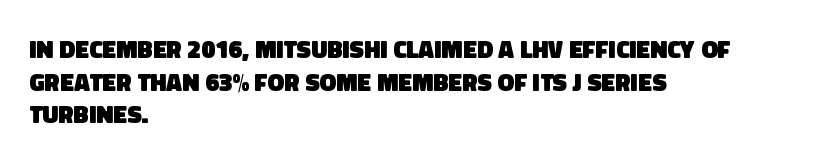
The image shows 25 px bold type; set left-aligned, normal line spacing (1.31x), normal letter spacing, not underlined.
